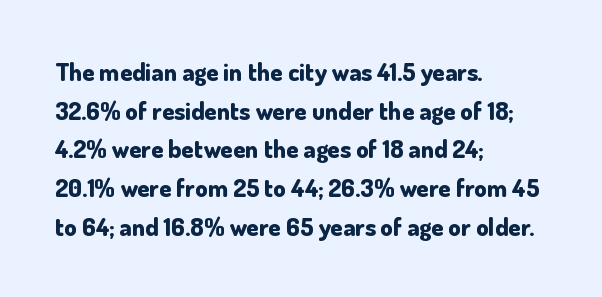
The image shows 25 px bold type, upright; set left-aligned, normal line spacing (1.55x), normal letter spacing, not underlined.
